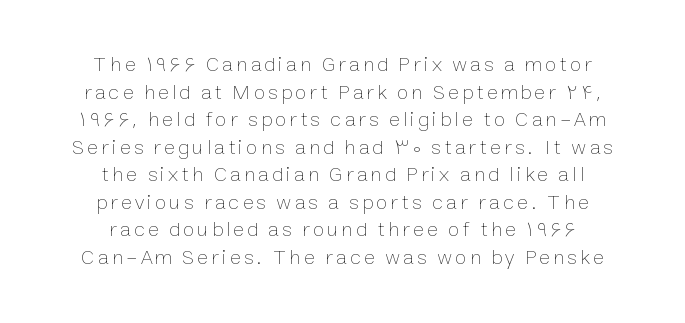
Q: Is the text bold? A: No.
Q: Is the text italic (slanted)? A: No, it is upright.
Q: Is the text underlined? A: No.
Q: How is the paragraph aligned? A: Centered.
Q: Is the spacing between lines tight, normal or loose? A: Normal.
